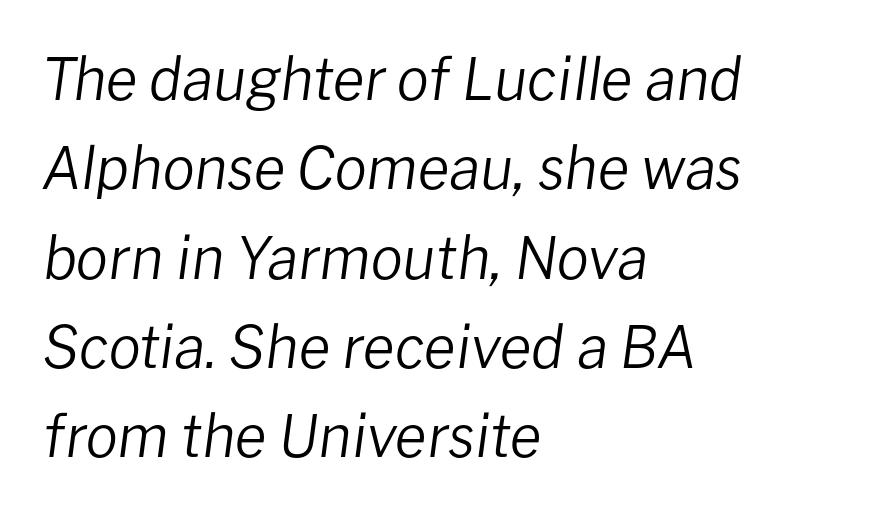
The image shows 58 px regular-weight type, italic (leaning right); set left-aligned, normal line spacing (1.54x), normal letter spacing, not underlined; low stroke contrast and a medium x-height.
